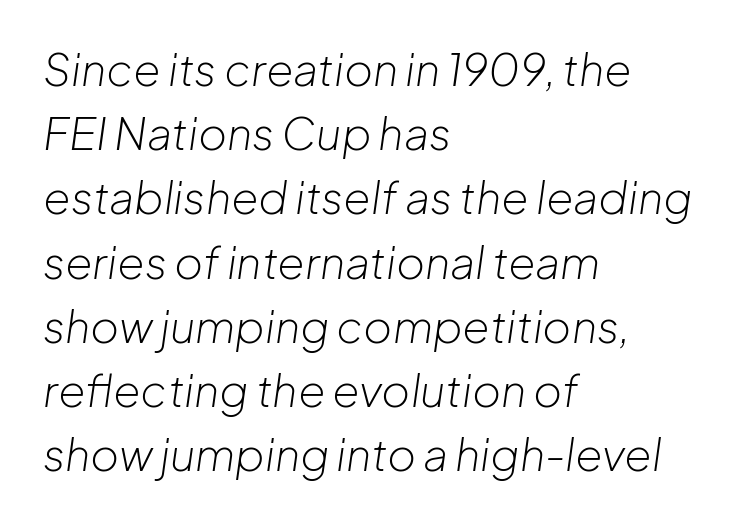
Evenly set lines give the paragraph a standard silhouette. The type is set solid horizontally, with unmodified tracking. This sample is left-justified, so line endings fall wherever the words run out. You could not count columns in this text — the font is proportionally spaced. Rule under the text: the space is simply empty. Style check: oblique.
